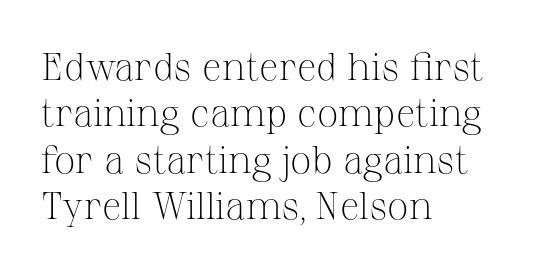
{"serif": "yes", "italic": "no", "bold": "no", "weight": "light", "width": "normal", "stroke_contrast": "medium", "x_height": "medium", "monospaced": "no", "underline": "no", "align": "left", "line_spacing_ratio": 1.22, "letter_spacing": "normal", "letter_spacing_em": 0.0, "glyph_px": 38}
